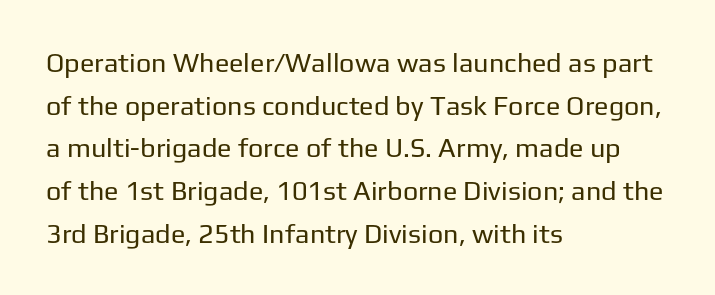
{"italic": "no", "bold": "no", "underline": "no", "align": "left", "line_spacing": "normal", "line_spacing_ratio": 1.58, "letter_spacing": "normal", "letter_spacing_em": 0.0, "glyph_px": 27}
